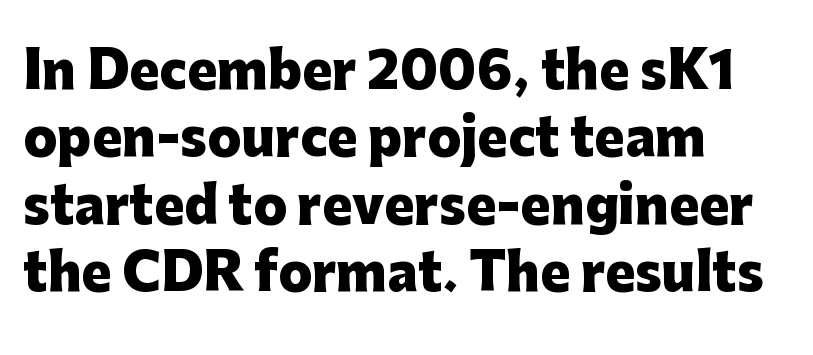
The image shows 50 px heavy sans-serif type, upright; set left-aligned, normal line spacing (1.35x), normal letter spacing, not underlined; low stroke contrast and a medium x-height.
